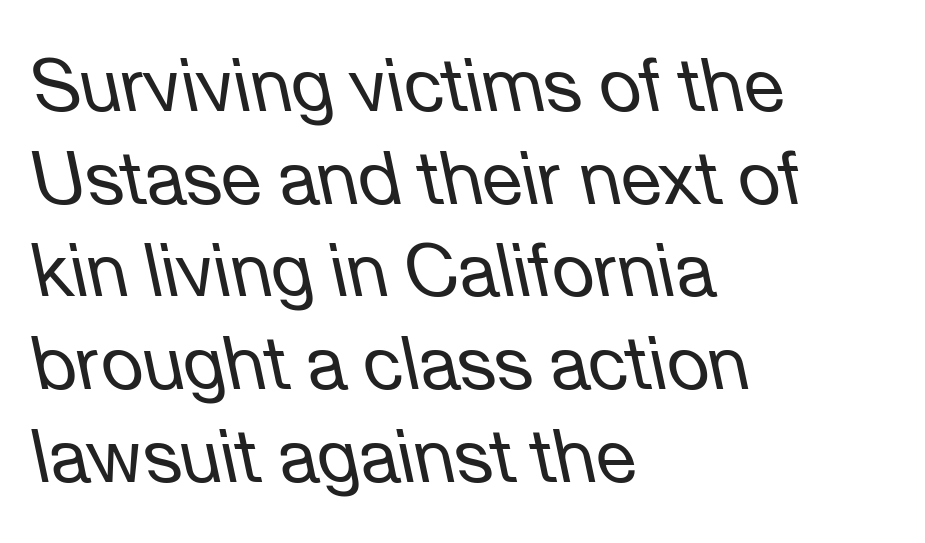
{"italic": "yes", "lean": "left", "slant_degrees": 12, "bold": "no", "weight": "regular", "width": "normal", "stroke_contrast": "low", "x_height": "medium", "monospaced": "no", "underline": "no", "align": "left", "line_spacing": "normal", "line_spacing_ratio": 1.27, "letter_spacing": "normal", "letter_spacing_em": 0.0, "glyph_px": 73}
